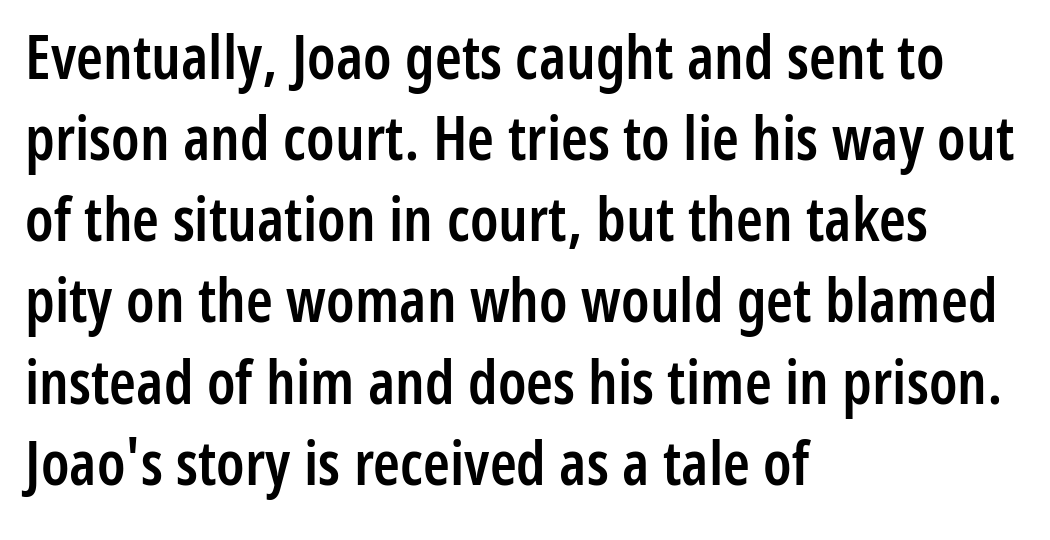
Q: Is the text bold? A: Semi-bold.
Q: Is the text italic (slanted)? A: No, it is upright.
Q: Is the typeface a serif or a sans-serif typeface? A: Sans-serif.
Q: Is the text underlined? A: No.
Q: How is the paragraph aligned? A: Left-aligned.
Q: Is the spacing between letters normal or unusually wide? A: Normal.
Q: Is the spacing between lines tight, normal or loose? A: Normal.
Q: Width (condensed, normal, or wide)? A: Condensed.
Q: Stroke contrast? A: Low.
Q: x-height? A: Medium.
Q: Monospaced? A: No.
